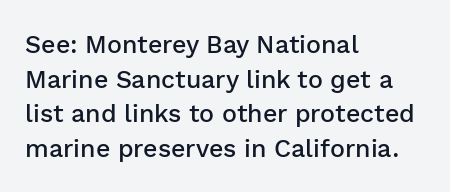
The image shows 25 px text type, upright; set left-aligned, normal line spacing (1.39x), normal letter spacing, not underlined.
